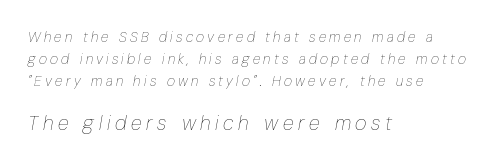
{"italic": "yes", "lean": "right", "slant_degrees": 10, "bold": "no", "underline": "no", "align": "left", "line_spacing": "normal", "line_spacing_ratio": 1.56, "letter_spacing": "wide", "letter_spacing_em": 0.23, "larger_block": "second", "size_ratio": 1.43, "glyph_px": 20}
